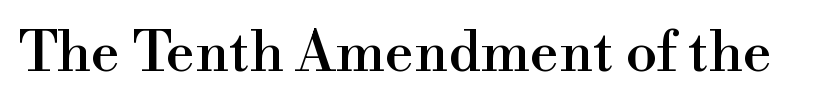
This sample uses a serif face. The words here are not underlined. Character widths vary here, with narrow letters taking less room than wide ones. In terms of letterspacing, this is plain default setting.
